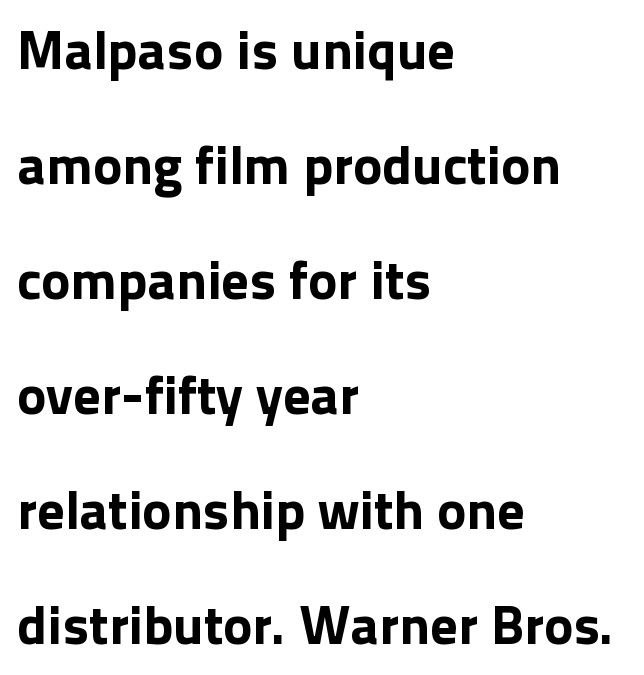
The image shows 55 px bold sans-serif type, upright; set left-aligned, loose line spacing (2.09x), normal letter spacing, not underlined; a medium x-height.
